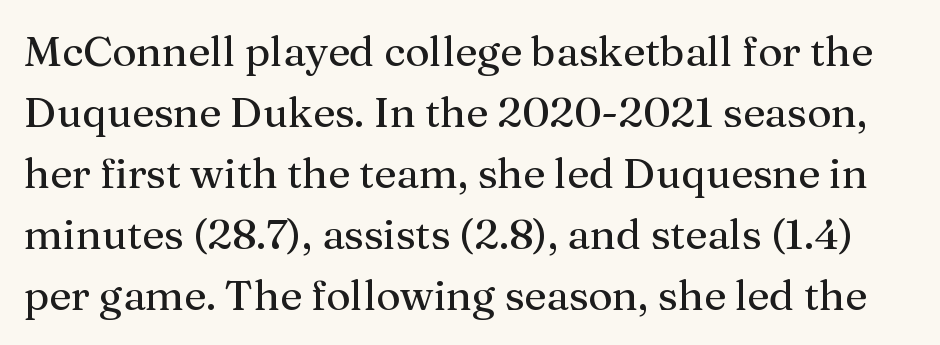
{"serif": "yes", "italic": "no", "width": "normal", "stroke_contrast": "medium", "x_height": "medium", "monospaced": "no", "underline": "no", "line_spacing": "normal", "line_spacing_ratio": 1.45, "letter_spacing": "normal", "letter_spacing_em": 0.0, "glyph_px": 42}
